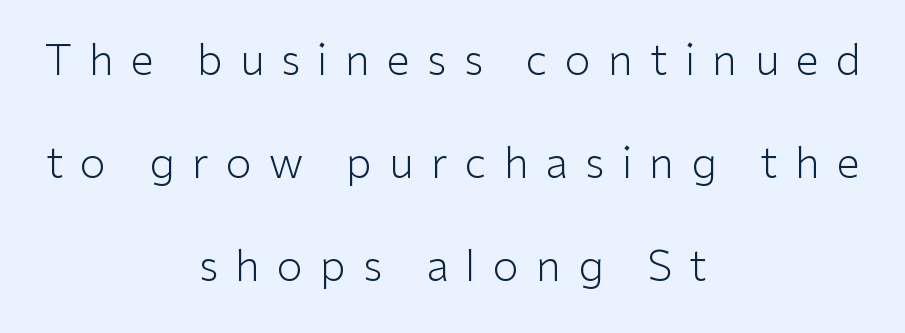
The image shows 42 px light sans-serif type, upright; set centered, loose line spacing (2.45x), unusually wide letter spacing (+0.41 em), not underlined; low stroke contrast and a medium x-height.
